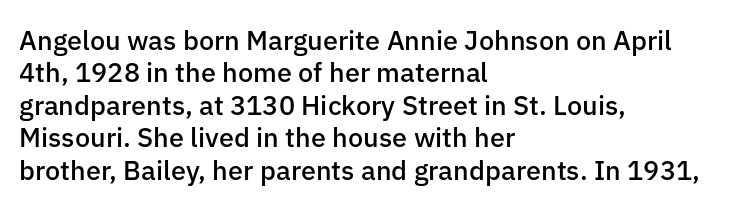
{"italic": "no", "bold": "semi", "underline": "no", "align": "left", "line_spacing_ratio": 1.2, "letter_spacing": "normal", "letter_spacing_em": 0.0, "glyph_px": 27}
